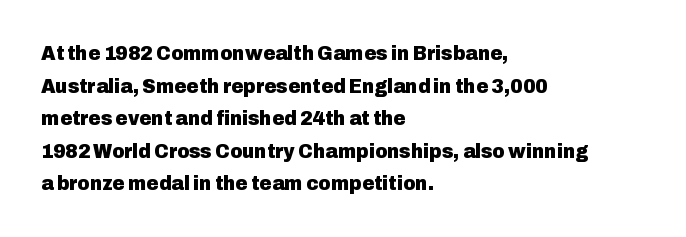
Q: Is the text bold? A: Yes.
Q: Is the text italic (slanted)? A: No, it is upright.
Q: Is the text underlined? A: No.
Q: How is the paragraph aligned? A: Left-aligned.
Q: Is the spacing between letters normal or unusually wide? A: Normal.
Q: Is the spacing between lines tight, normal or loose? A: Normal.
